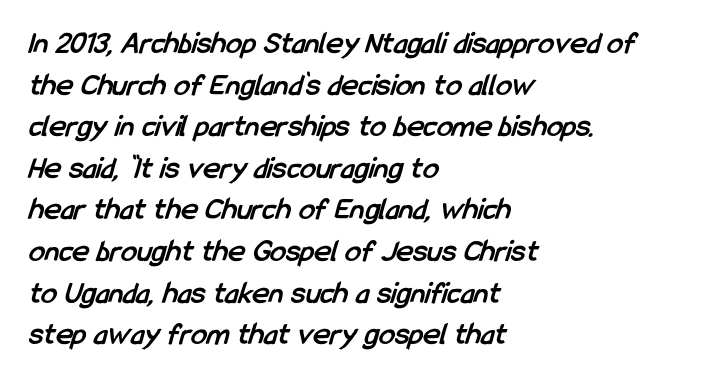
Q: Is the text bold? A: Yes.
Q: Is the typeface a serif or a sans-serif typeface? A: Sans-serif.
Q: Is the text underlined? A: No.
Q: How is the paragraph aligned? A: Left-aligned.
Q: Is the spacing between letters normal or unusually wide? A: Normal.
Q: Is the spacing between lines tight, normal or loose? A: Normal.
Q: Width (condensed, normal, or wide)? A: Condensed.
Q: Stroke contrast? A: Low.
Q: x-height? A: Medium.
Q: Monospaced? A: No.
